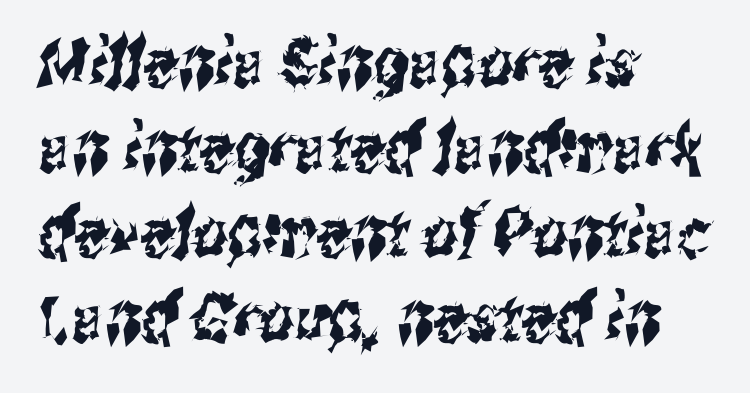
Q: Is the typeface a serif or a sans-serif typeface? A: Sans-serif.
Q: Is the text underlined? A: No.
Q: How is the paragraph aligned? A: Left-aligned.
Q: Is the spacing between letters normal or unusually wide? A: Normal.
Q: Is the spacing between lines tight, normal or loose? A: Normal.
Q: Width (condensed, normal, or wide)? A: Condensed.
Q: Stroke contrast? A: Medium.
Q: x-height? A: Medium.
Q: Monospaced? A: No.
